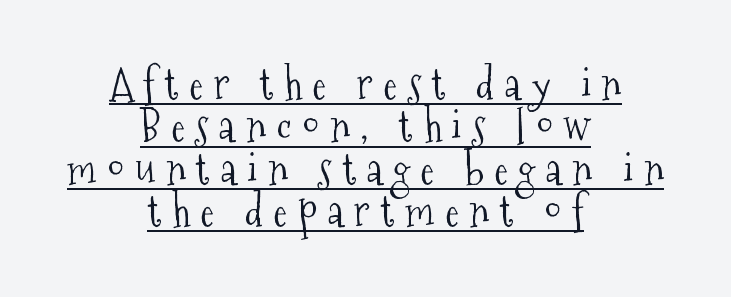
{"serif": "yes", "italic": "no", "bold": "no", "weight": "light", "width": "condensed", "stroke_contrast": "medium", "x_height": "medium", "monospaced": "no", "underline": "yes", "align": "center", "line_spacing": "tight", "line_spacing_ratio": 1.01, "letter_spacing": "wide", "letter_spacing_em": 0.25, "glyph_px": 42}
